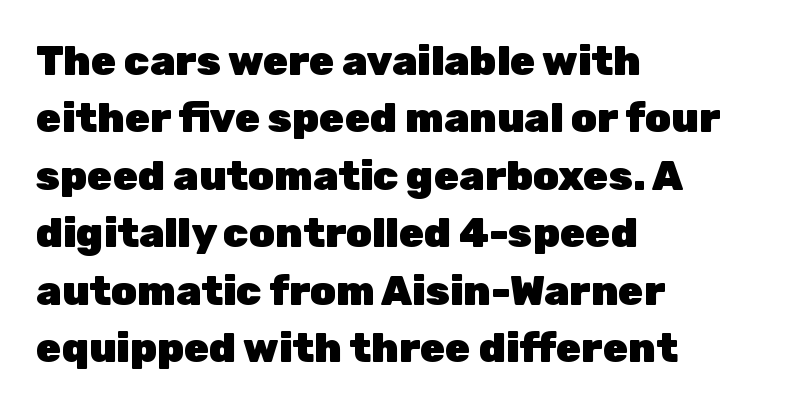
Q: Is the text bold? A: Yes.
Q: Is the text italic (slanted)? A: No, it is upright.
Q: Is the typeface a serif or a sans-serif typeface? A: Sans-serif.
Q: Is the text underlined? A: No.
Q: How is the paragraph aligned? A: Left-aligned.
Q: Is the spacing between letters normal or unusually wide? A: Normal.
Q: Is the spacing between lines tight, normal or loose? A: Normal.
Q: Width (condensed, normal, or wide)? A: Normal.
Q: Stroke contrast? A: Low.
Q: x-height? A: Medium.
Q: Monospaced? A: No.
